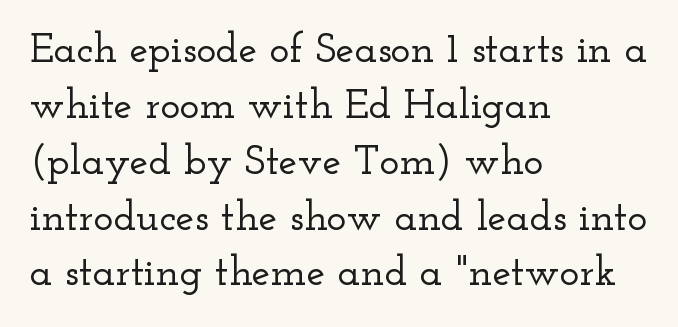
{"serif": "yes", "italic": "no", "width": "wide", "stroke_contrast": "low", "x_height": "small", "monospaced": "no", "underline": "no", "align": "left", "line_spacing": "normal", "line_spacing_ratio": 1.33, "letter_spacing": "normal", "letter_spacing_em": 0.0, "glyph_px": 42}
